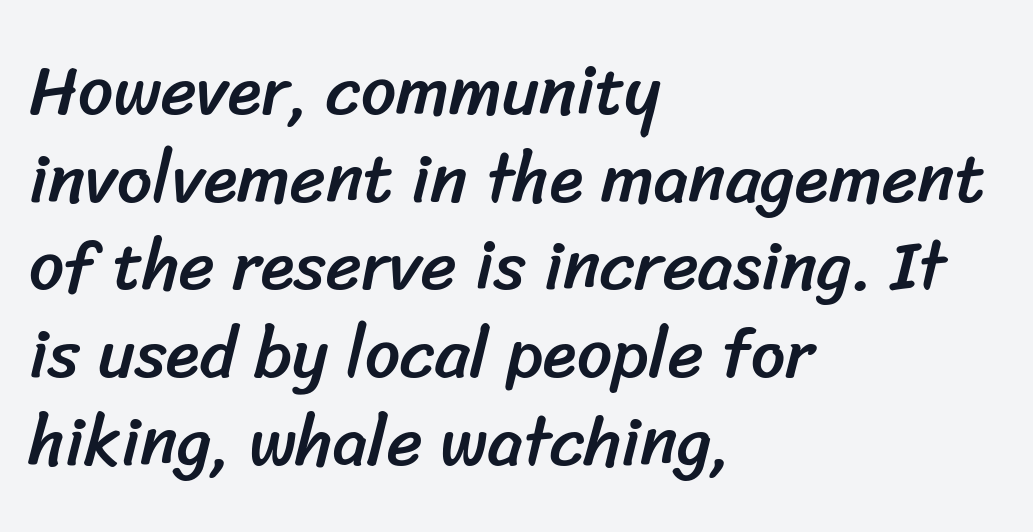
The image shows 69 px sans-serif type; set left-aligned, normal line spacing (1.27x), normal letter spacing, not underlined; low stroke contrast and a medium x-height.
